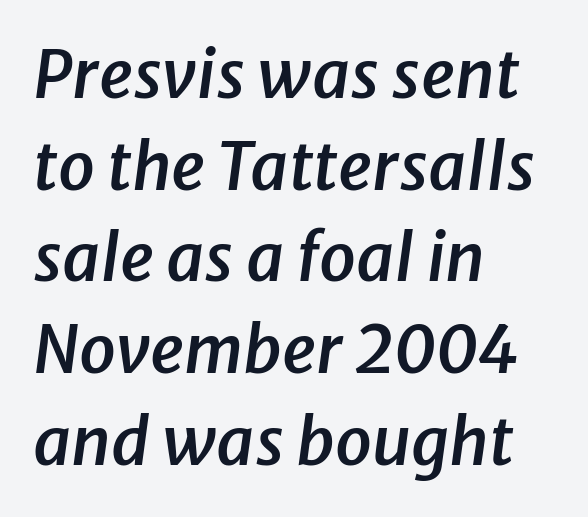
The space beneath each line is pristine and unruled. Here the glyphs are tracked normally, forming tight word shapes. Compared with ordinary roman type, these characters are visibly tilted. The typesetting leans somewhat heavy: a semibold. The lines sit at an ordinary, default distance from one another.
